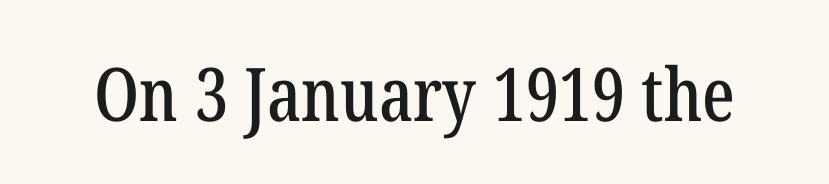
The image shows 74 px condensed serif type, upright; set normal letter spacing, not underlined; low stroke contrast and a medium x-height.
